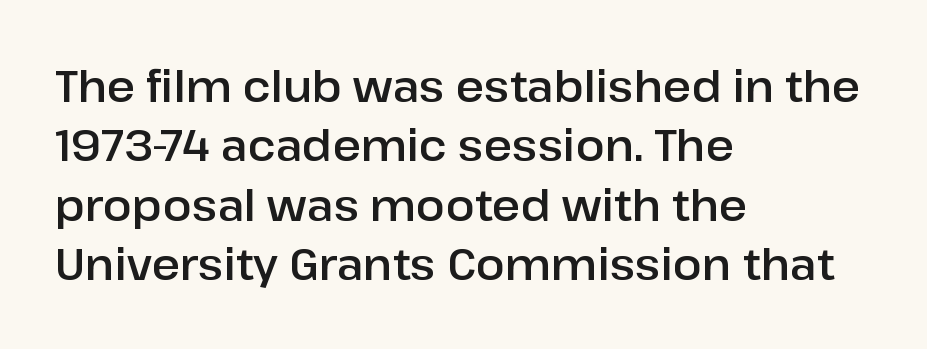
Q: Is the text italic (slanted)? A: No, it is upright.
Q: Is the typeface a serif or a sans-serif typeface? A: Sans-serif.
Q: Is the text underlined? A: No.
Q: How is the paragraph aligned? A: Left-aligned.
Q: Is the spacing between letters normal or unusually wide? A: Normal.
Q: Is the spacing between lines tight, normal or loose? A: Normal.
Q: Width (condensed, normal, or wide)? A: Normal.
Q: Stroke contrast? A: Low.
Q: x-height? A: Medium.
Q: Monospaced? A: No.
